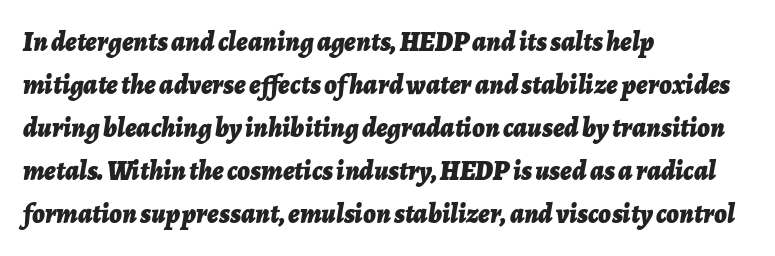
The image shows 27 px bold type, italic (leaning right); set left-aligned, normal line spacing (1.59x), normal letter spacing, not underlined.
